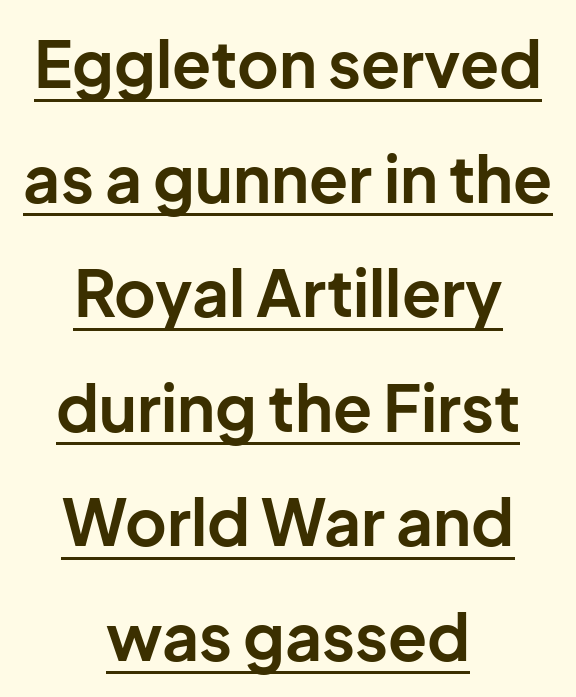
The passage is arranged like a title page — every line centered. The passage shown is typed in a proportional face where columns would drift. What decoration does the sample have? An underline. Students, this is bold: see how much ink each stroke carries.
